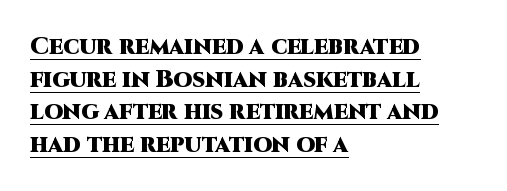
{"italic": "no", "bold": "yes", "underline": "yes", "align": "left", "line_spacing": "normal", "line_spacing_ratio": 1.36, "letter_spacing": "normal", "letter_spacing_em": 0.0, "glyph_px": 24}
